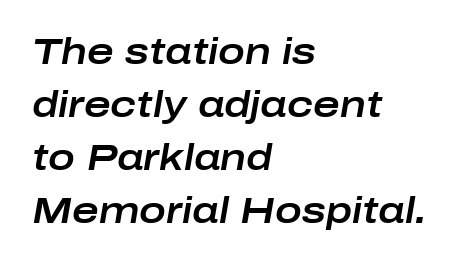
The image shows 36 px wide type, italic (leaning right); set left-aligned, normal line spacing (1.47x), normal letter spacing, not underlined; low stroke contrast and a medium x-height.
